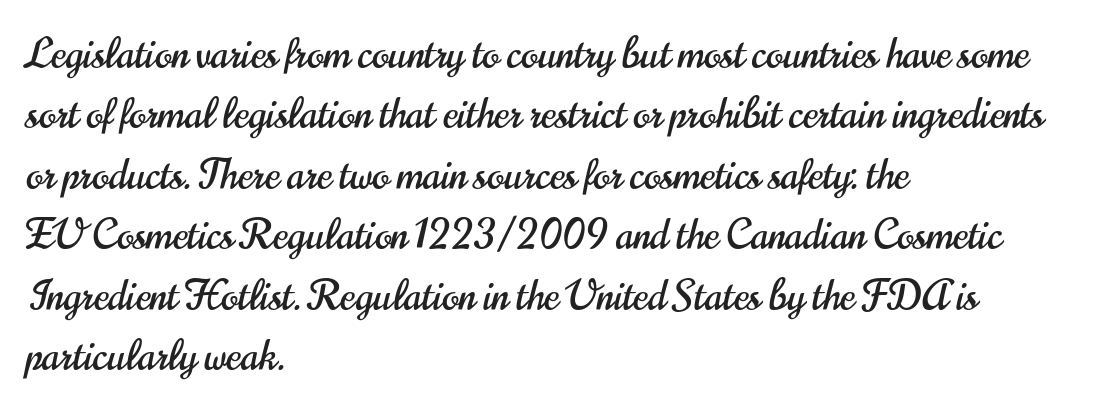
Each new line begins a customary step beneath the previous one. A typesetter would call this zero additional tracking. The paragraph shown leans on its left margin. Serifs: no, the terminals of the letterforms are clean. No word sits above an underline.
